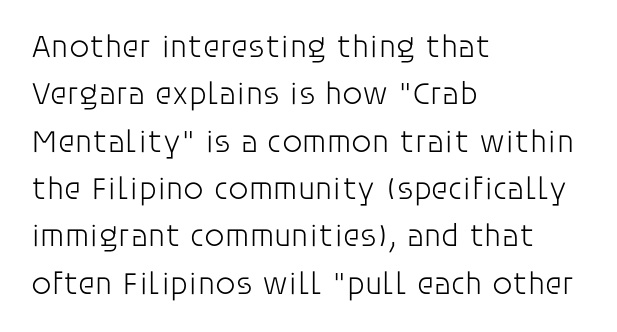
The image shows 32 px light sans-serif type, upright; set left-aligned, normal line spacing (1.48x), normal letter spacing, not underlined; low stroke contrast and a large x-height.
